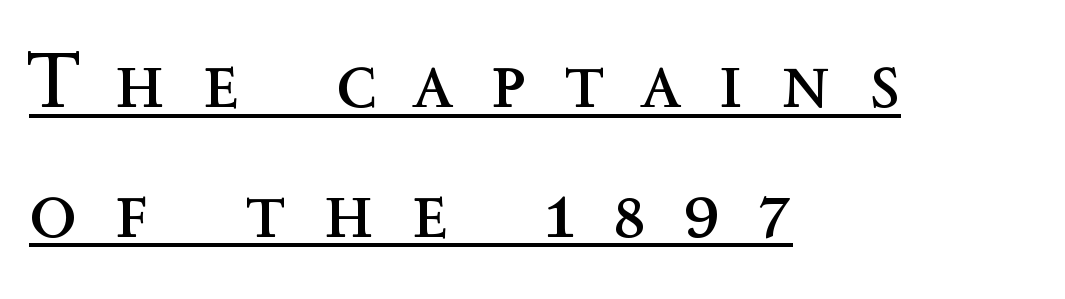
Proportional: the letters do not fall into vertical columns. Rendered with straight, roman letterforms. The type is letterspaced generously, with wide tracking. Is there much room between lines? A standard amount, neither cramped nor airy. Compared with undecorated copy, this sample adds a rule below the words. No extra ink here — the face is not bold.
